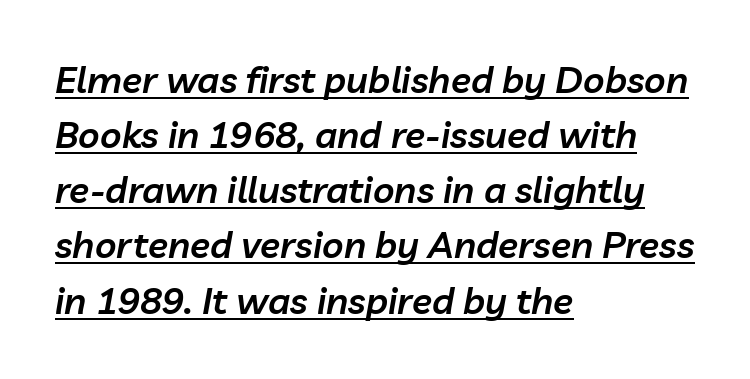
{"italic": "yes", "lean": "right", "slant_degrees": 10, "bold": "semi", "weight": "semibold", "width": "normal", "stroke_contrast": "low", "x_height": "medium", "monospaced": "no", "underline": "yes", "align": "left", "line_spacing": "normal", "line_spacing_ratio": 1.49, "letter_spacing": "normal", "letter_spacing_em": 0.0, "glyph_px": 37}
